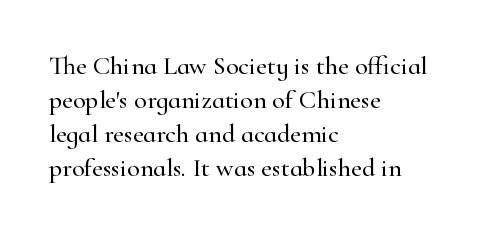
The image shows 26 px text type, upright; set left-aligned, normal line spacing (1.31x), normal letter spacing, not underlined.
